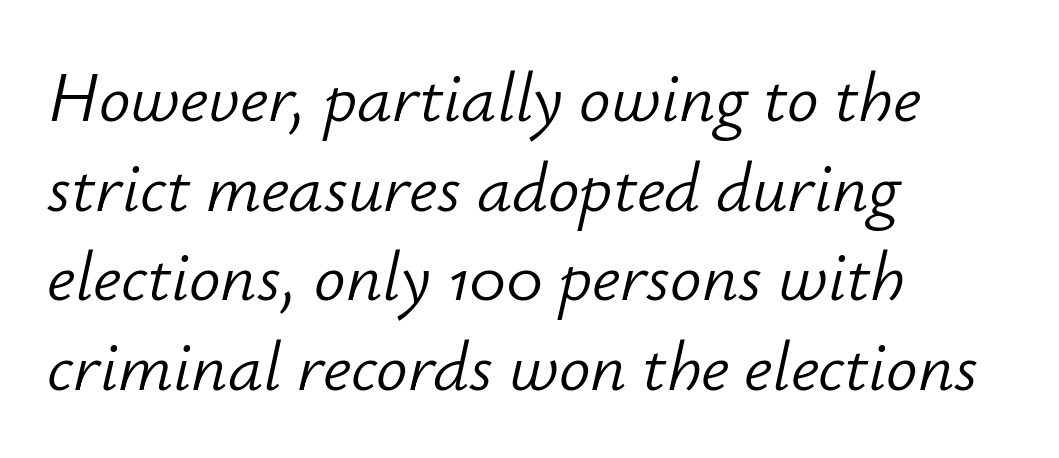
The image shows 70 px light type, italic (leaning right); set left-aligned, normal line spacing (1.28x), normal letter spacing, not underlined; low stroke contrast and a small x-height.
